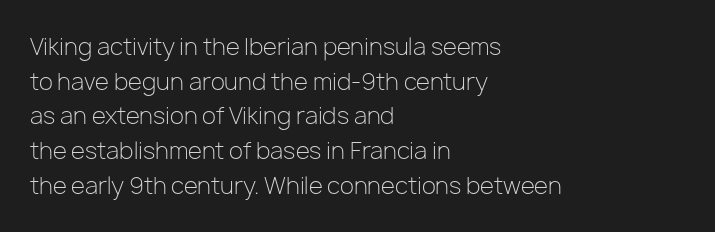
{"italic": "no", "bold": "no", "underline": "no", "align": "left", "line_spacing": "normal", "line_spacing_ratio": 1.51, "letter_spacing": "normal", "letter_spacing_em": 0.0, "glyph_px": 23}
